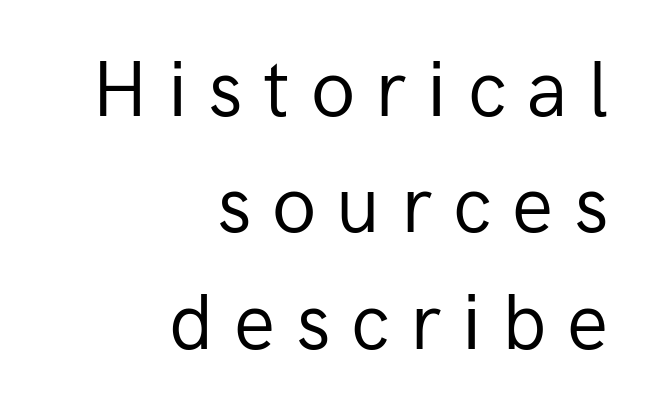
{"serif": "no", "italic": "no", "bold": "no", "weight": "regular", "width": "normal", "stroke_contrast": "low", "x_height": "medium", "monospaced": "no", "underline": "no", "align": "right", "line_spacing": "normal", "line_spacing_ratio": 1.51, "letter_spacing": "wide", "letter_spacing_em": 0.27, "glyph_px": 77}
